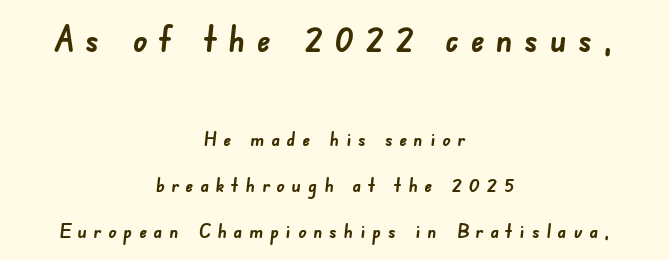
{"serif": "no", "bold": "yes", "weight": "semibold", "width": "normal", "stroke_contrast": "low", "x_height": "small", "monospaced": "no", "underline": "no", "align": "center", "line_spacing": "loose", "line_spacing_ratio": 2.31, "letter_spacing": "wide", "letter_spacing_em": 0.34, "larger_block": "first", "size_ratio": 1.75, "glyph_px": 35}
